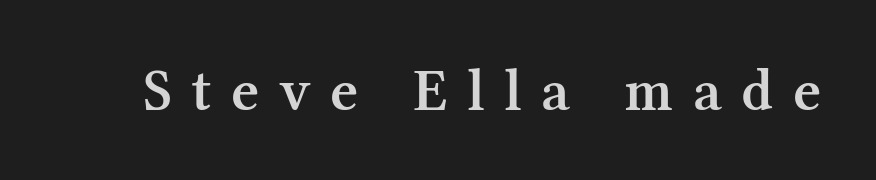
Q: Is the text bold? A: Semi-bold.
Q: Is the text italic (slanted)? A: No, it is upright.
Q: Is the typeface a serif or a sans-serif typeface? A: Serif.
Q: Is the text underlined? A: No.
Q: Is the spacing between letters normal or unusually wide? A: Unusually wide.
Q: Width (condensed, normal, or wide)? A: Normal.
Q: Stroke contrast? A: Medium.
Q: x-height? A: Medium.
Q: Monospaced? A: No.
